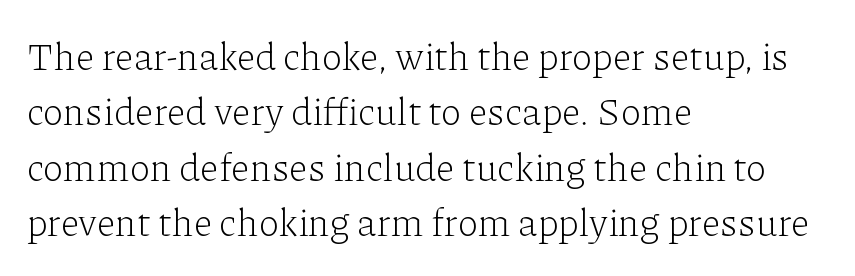
The lines sit at an ordinary, default distance from one another. The strip under each line holds only bare page. Note: serifs present on the glyphs. Italic? Not at all — the glyphs are vertical.
